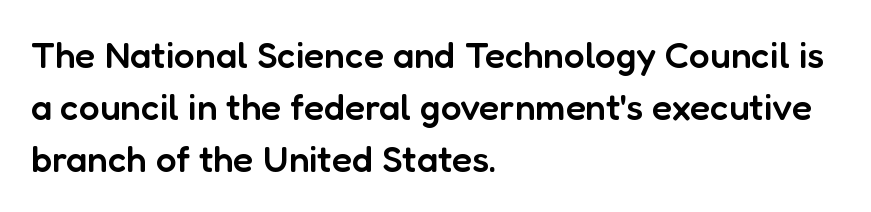
The passage shown stacks its lines at a standard gap. Horizontal alignment here is leftward, the default for most running prose. Descenders are the only things crossing below the line. These lines carry some extra weight — a demibold, not a full bold. These lines are rendered in a variable-pitch font.
